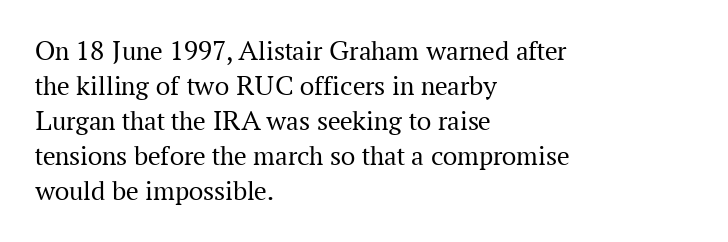
Q: Is the text bold? A: No.
Q: Is the text italic (slanted)? A: No, it is upright.
Q: Is the typeface a serif or a sans-serif typeface? A: Serif.
Q: Is the text underlined? A: No.
Q: How is the paragraph aligned? A: Left-aligned.
Q: Is the spacing between letters normal or unusually wide? A: Normal.
Q: Is the spacing between lines tight, normal or loose? A: Normal.
Q: Width (condensed, normal, or wide)? A: Normal.
Q: Stroke contrast? A: Medium.
Q: x-height? A: Medium.
Q: Monospaced? A: No.
